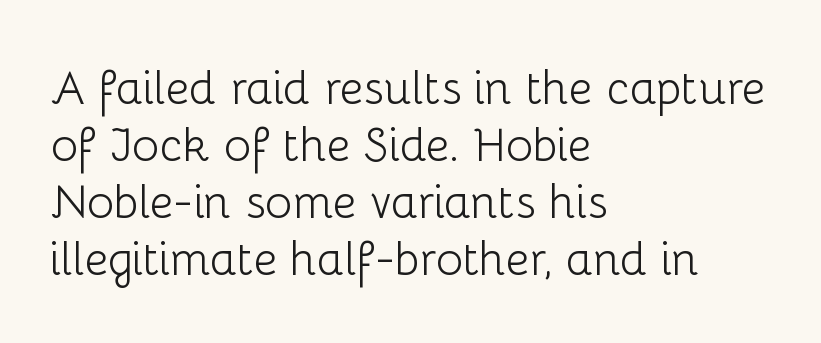
Q: Is the text bold? A: No.
Q: Is the text italic (slanted)? A: No, it is upright.
Q: Is the typeface a serif or a sans-serif typeface? A: Sans-serif.
Q: Is the text underlined? A: No.
Q: How is the paragraph aligned? A: Left-aligned.
Q: Is the spacing between letters normal or unusually wide? A: Normal.
Q: Width (condensed, normal, or wide)? A: Normal.
Q: Stroke contrast? A: Low.
Q: x-height? A: Medium.
Q: Monospaced? A: No.
